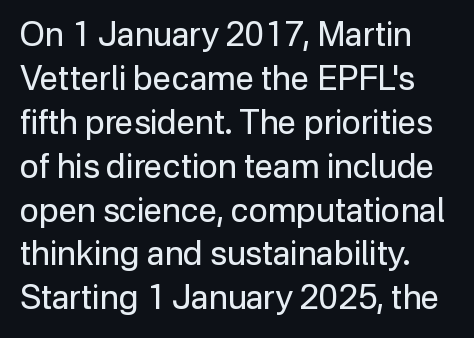
Q: Is the text bold? A: No.
Q: Is the text italic (slanted)? A: No, it is upright.
Q: Is the typeface a serif or a sans-serif typeface? A: Sans-serif.
Q: Is the text underlined? A: No.
Q: How is the paragraph aligned? A: Left-aligned.
Q: Is the spacing between letters normal or unusually wide? A: Normal.
Q: Is the spacing between lines tight, normal or loose? A: Normal.
Q: Width (condensed, normal, or wide)? A: Normal.
Q: Stroke contrast? A: Low.
Q: x-height? A: Medium.
Q: Monospaced? A: No.
